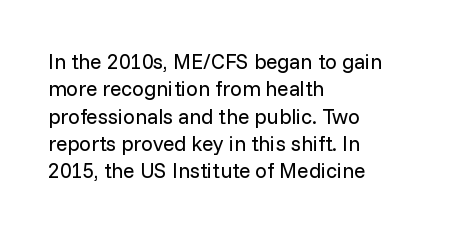
Q: Is the text bold? A: No.
Q: Is the text italic (slanted)? A: No, it is upright.
Q: Is the text underlined? A: No.
Q: How is the paragraph aligned? A: Left-aligned.
Q: Is the spacing between letters normal or unusually wide? A: Normal.
Q: Is the spacing between lines tight, normal or loose? A: Normal.
